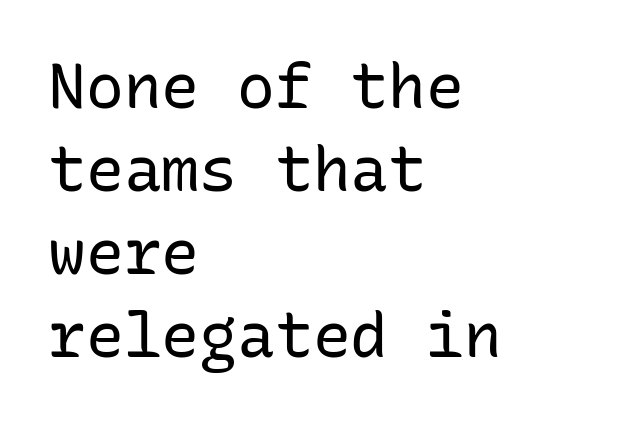
{"serif": "no", "italic": "no", "bold": "no", "weight": "regular", "width": "normal", "stroke_contrast": "low", "x_height": "medium", "monospaced": "yes", "underline": "no", "align": "left", "line_spacing": "normal", "line_spacing_ratio": 1.32, "letter_spacing": "normal", "letter_spacing_em": 0.0, "glyph_px": 63}
